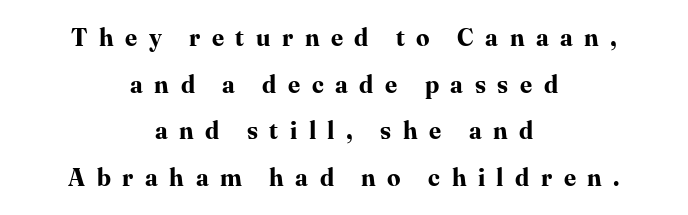
{"italic": "no", "bold": "yes", "underline": "no", "align": "center", "line_spacing": "loose", "line_spacing_ratio": 1.94, "letter_spacing": "wide", "letter_spacing_em": 0.48, "glyph_px": 24}
